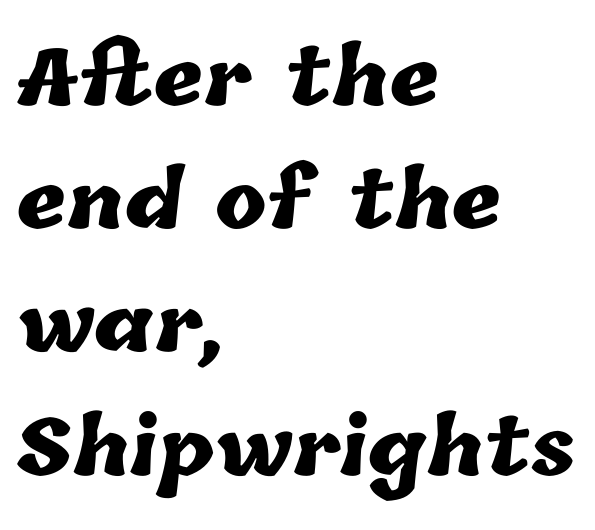
{"bold": "yes", "weight": "heavy", "width": "normal", "stroke_contrast": "low", "x_height": "medium", "monospaced": "no", "underline": "no", "align": "left", "line_spacing": "normal", "line_spacing_ratio": 1.6, "letter_spacing": "normal", "letter_spacing_em": 0.0, "glyph_px": 77}
